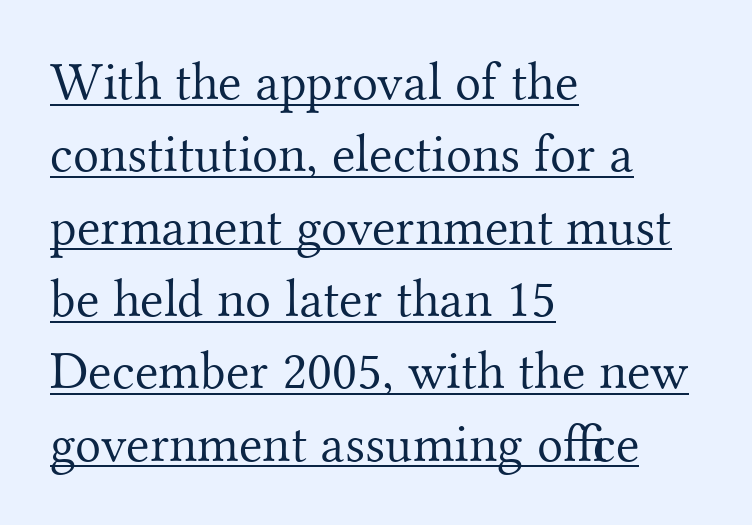
This is serif lettering, the kind often seen in printed books. Descenders here cross a horizontal rule under the line. Nope, not italic — everything's standing straight. Honestly, the row spacing looks completely unremarkable.
